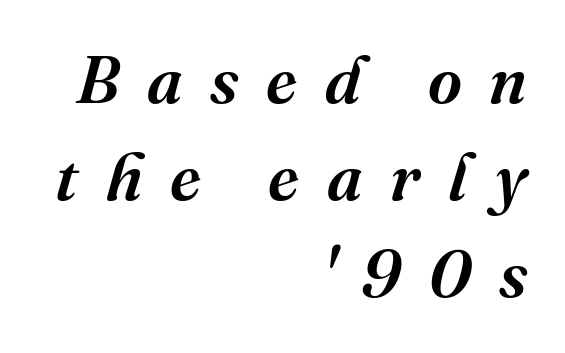
Q: Is the text italic (slanted)? A: Yes, it leans right by about 16 degrees.
Q: Is the typeface a serif or a sans-serif typeface? A: Serif.
Q: Is the text underlined? A: No.
Q: How is the paragraph aligned? A: Right-aligned.
Q: Is the spacing between letters normal or unusually wide? A: Unusually wide.
Q: Is the spacing between lines tight, normal or loose? A: Normal.
Q: Width (condensed, normal, or wide)? A: Normal.
Q: Stroke contrast? A: Medium.
Q: x-height? A: Medium.
Q: Monospaced? A: No.
